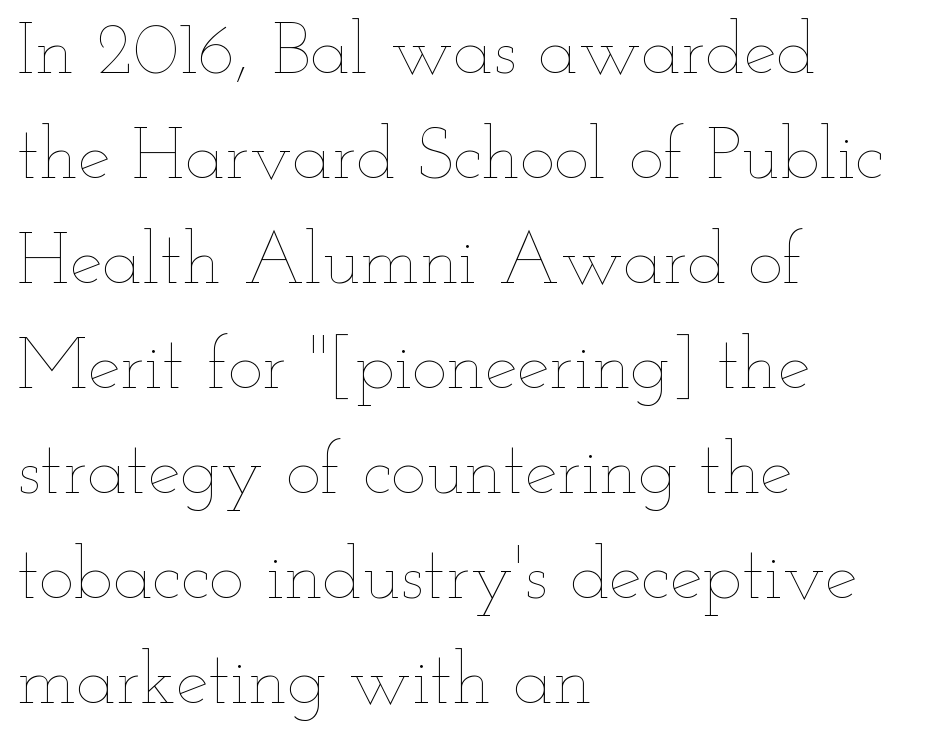
{"italic": "no", "bold": "no", "weight": "thin", "width": "wide", "stroke_contrast": "low", "x_height": "small", "monospaced": "no", "underline": "no", "align": "left", "line_spacing": "normal", "line_spacing_ratio": 1.42, "letter_spacing": "normal", "letter_spacing_em": 0.0, "glyph_px": 74}
